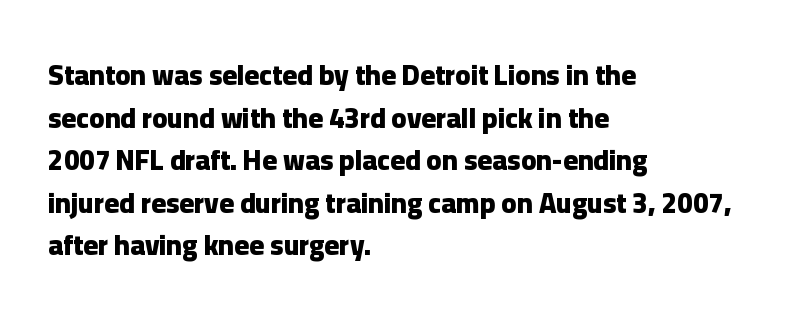
{"serif": "no", "italic": "no", "bold": "yes", "weight": "heavy", "width": "normal", "stroke_contrast": "low", "x_height": "medium", "monospaced": "no", "underline": "no", "align": "left", "line_spacing": "normal", "line_spacing_ratio": 1.52, "letter_spacing": "normal", "letter_spacing_em": 0.0, "glyph_px": 28}
